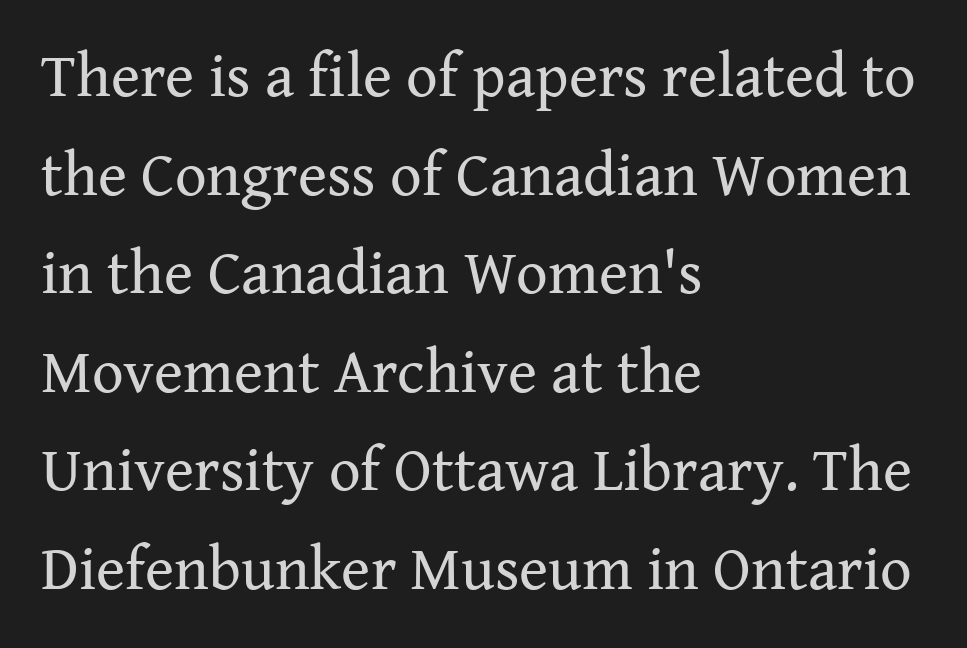
If you drew a ruler down the left edge, every line would touch it. Tall strokes in this sample are plumb rather than angled. Spacing verdict: proportional, widths tailored to each character. Examine the stroke ends and you'll spot serifs. The passage shown has conventional tracking throughout. Heft: none added — not bold.
